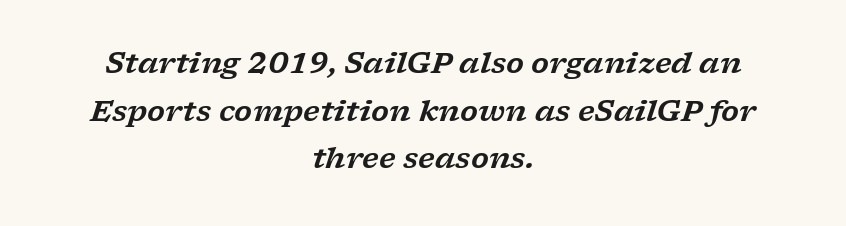
The image shows 29 px wide serif type, italic (leaning right); set centered, normal line spacing (1.64x), normal letter spacing, not underlined; low stroke contrast and a medium x-height.
